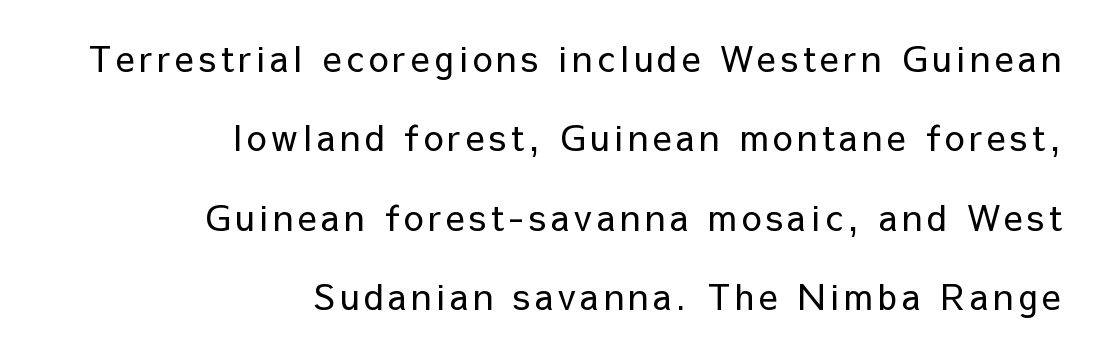
Q: Is the text bold? A: No.
Q: Is the text italic (slanted)? A: No, it is upright.
Q: Is the typeface a serif or a sans-serif typeface? A: Sans-serif.
Q: Is the text underlined? A: No.
Q: How is the paragraph aligned? A: Right-aligned.
Q: Is the spacing between lines tight, normal or loose? A: Loose.
Q: Width (condensed, normal, or wide)? A: Normal.
Q: Stroke contrast? A: Low.
Q: x-height? A: Medium.
Q: Monospaced? A: No.
